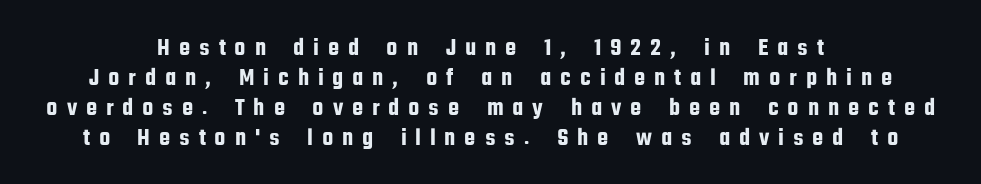
{"italic": "no", "underline": "no", "align": "center", "line_spacing_ratio": 1.2, "letter_spacing": "wide", "letter_spacing_em": 0.35, "glyph_px": 25}
